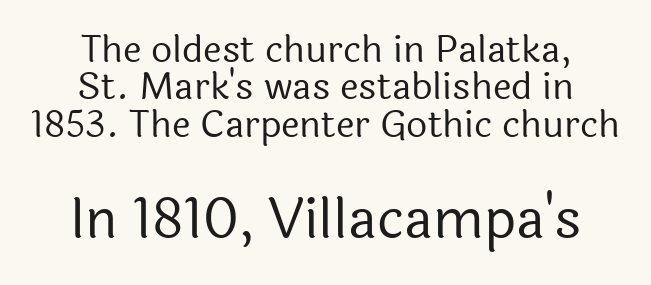
{"serif": "no", "italic": "no", "bold": "no", "weight": "regular", "width": "normal", "x_height": "medium", "monospaced": "no", "underline": "no", "align": "center", "line_spacing": "tight", "line_spacing_ratio": 1.01, "letter_spacing": "normal", "letter_spacing_em": 0.0, "larger_block": "second", "size_ratio": 1.49, "glyph_px": 55}
